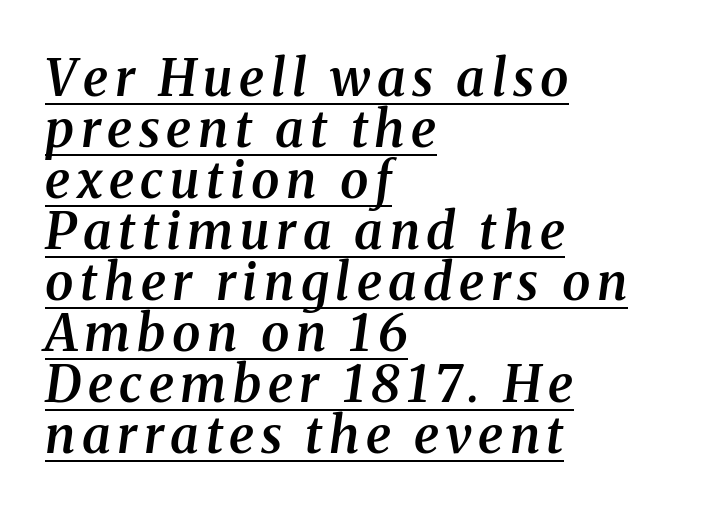
Leftover space on each line is placed entirely after the last word. Yep, that's italic — everything's leaning. Firm but not heavy-handed strokes: this text is semibold. The font family rendered here belongs to the serif group. Caption: lettering with a line underneath.
